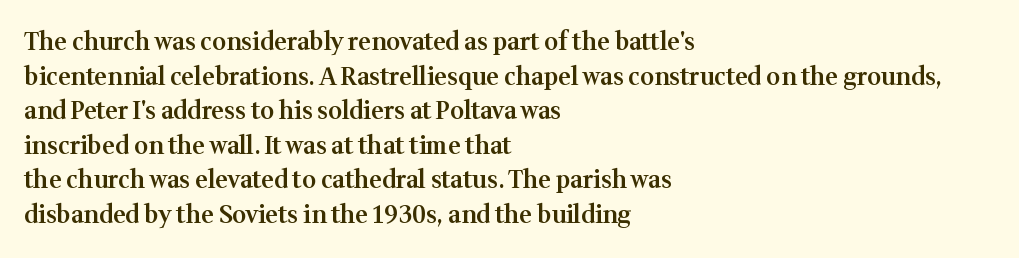
The image shows 24 px text type, upright; set left-aligned, normal line spacing (1.44x), normal letter spacing, not underlined.
